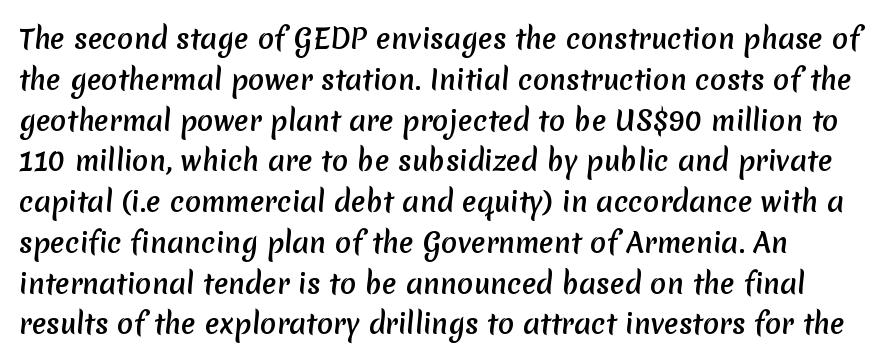
The image shows 27 px bold type; set normal line spacing (1.51x), normal letter spacing, not underlined.
